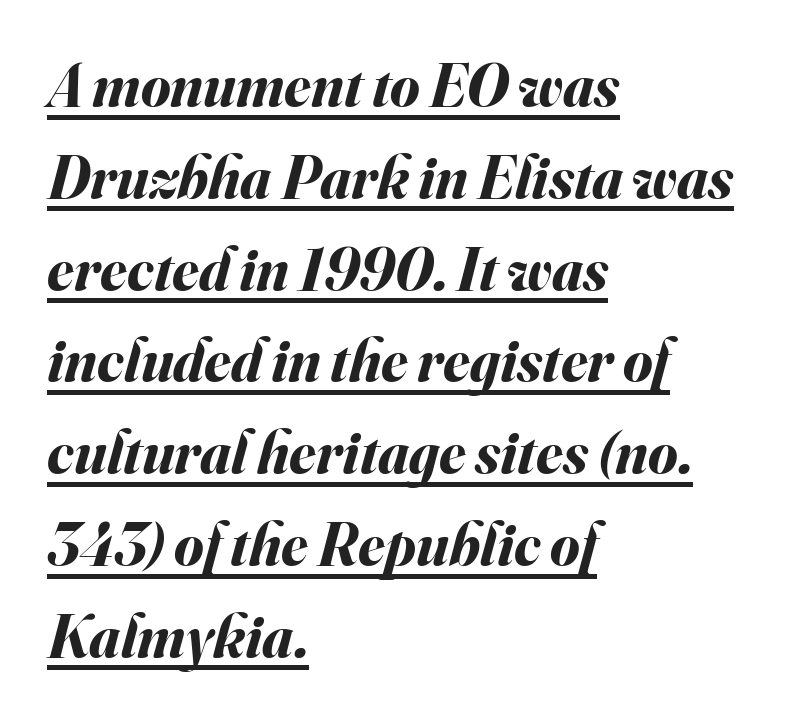
Q: Is the text bold? A: Yes.
Q: Is the text italic (slanted)? A: Yes, it leans right by about 16 degrees.
Q: Is the text underlined? A: Yes.
Q: How is the paragraph aligned? A: Left-aligned.
Q: Is the spacing between letters normal or unusually wide? A: Normal.
Q: Is the spacing between lines tight, normal or loose? A: Normal.
Q: Width (condensed, normal, or wide)? A: Normal.
Q: Stroke contrast? A: Medium.
Q: x-height? A: Small.
Q: Monospaced? A: No.
